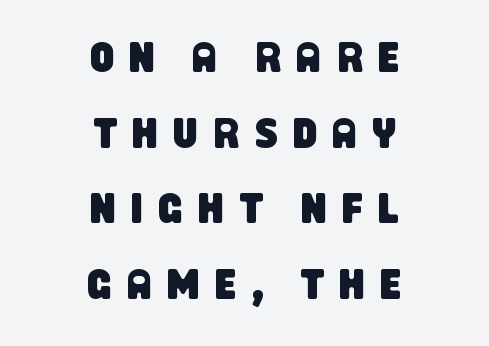
Q: Is the typeface a serif or a sans-serif typeface? A: Sans-serif.
Q: Is the text underlined? A: No.
Q: How is the paragraph aligned? A: Centered.
Q: Is the spacing between letters normal or unusually wide? A: Unusually wide.
Q: Width (condensed, normal, or wide)? A: Condensed.
Q: Stroke contrast? A: Low.
Q: x-height? A: Large.
Q: Monospaced? A: No.
